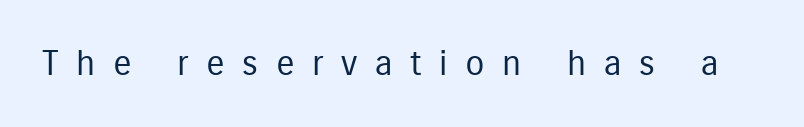
{"serif": "no", "italic": "no", "bold": "no", "weight": "regular", "width": "condensed", "stroke_contrast": "low", "x_height": "medium", "monospaced": "no", "underline": "no", "letter_spacing": "wide", "letter_spacing_em": 0.5, "glyph_px": 35}
